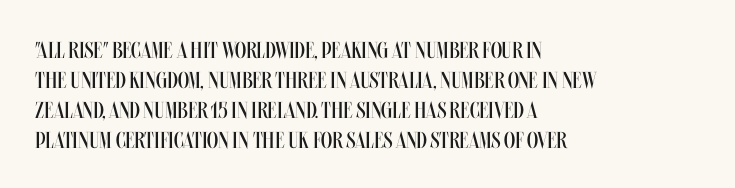
{"italic": "no", "bold": "no", "underline": "no", "align": "left", "line_spacing": "normal", "line_spacing_ratio": 1.3, "letter_spacing": "normal", "letter_spacing_em": 0.0, "glyph_px": 23}
